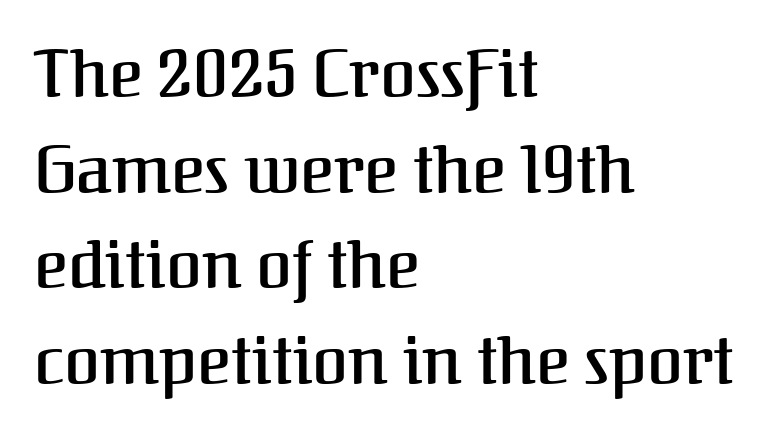
Plain, unruled lines of type. Each word holds together tightly as a unit, with standard inter-letter gaps. What kind of face is this? One with serifs. When letters stand straight like this, we call the style roman or upright.
